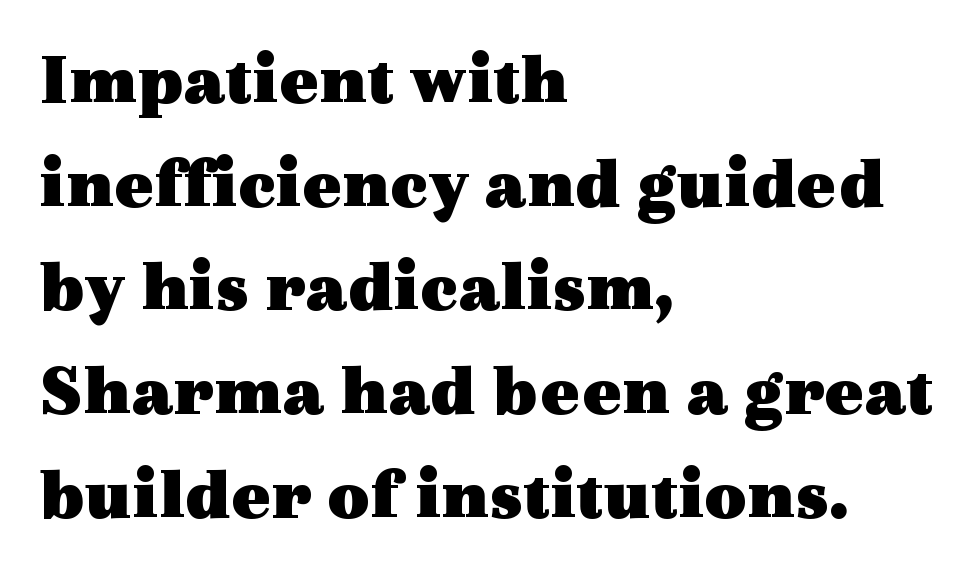
Compared with a centered layout, this one pins lines to the left instead. Yep, those are serifs on the letters. Note the varied advance widths — an 'i' is clearly narrower than an 'm'. Normally led — the rows are evenly, conventionally spaced. Is the type bold? Yes — the strokes are clearly thick and heavy.
